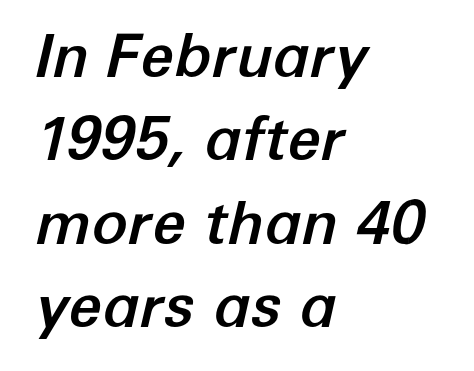
Underlining? Definitely not there. Each letter keeps its own natural width here, so spacing adapts to shape. Compared with ordinary roman type, these characters are visibly tilted. This block has exactly the height ordinary leading produces. Honestly, the letter spacing is just normal — you wouldn't notice it. This rendering uses left alignment, leaving the right contour irregular.
